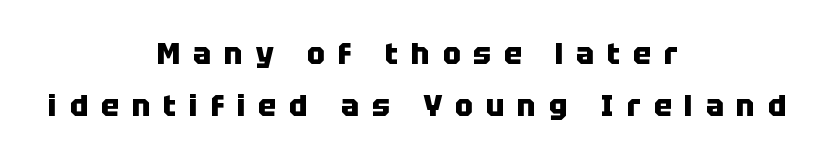
{"serif": "no", "italic": "no", "bold": "yes", "weight": "heavy", "width": "normal", "stroke_contrast": "low", "x_height": "large", "monospaced": "no", "underline": "no", "align": "center", "line_spacing_ratio": 1.75, "letter_spacing": "wide", "letter_spacing_em": 0.43, "glyph_px": 30}
